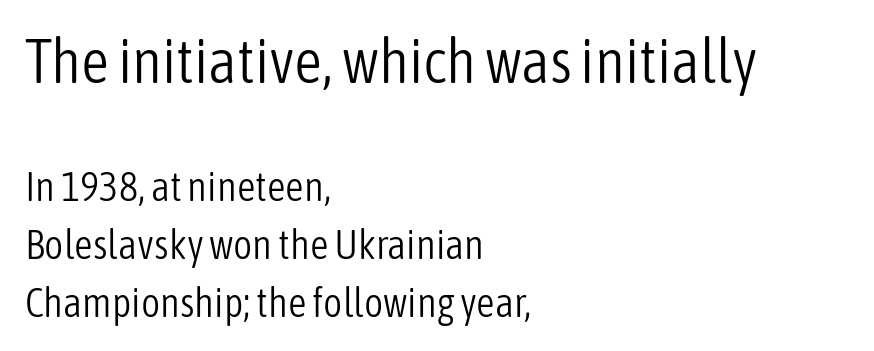
Which of the two is more prominent by size? The first, at the top. I'd call this a sans setting — the letters go barefoot. One-word summary of the alignment: left. Each word holds together tightly as a unit, with standard inter-letter gaps.
